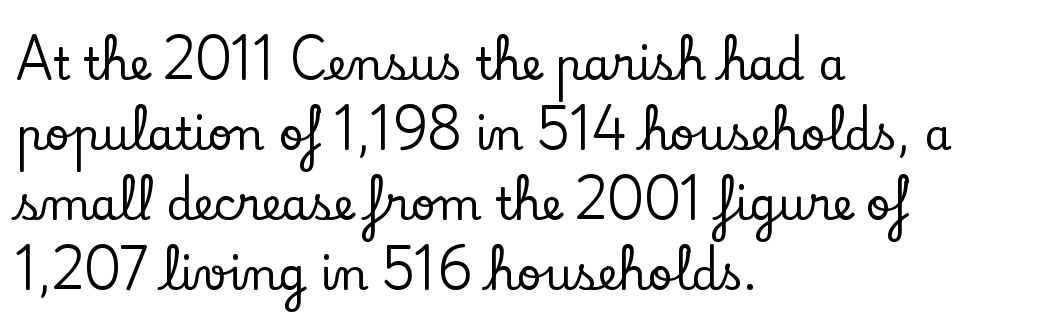
Q: Is the text italic (slanted)? A: No, it is upright.
Q: Is the text underlined? A: No.
Q: How is the paragraph aligned? A: Left-aligned.
Q: Is the spacing between letters normal or unusually wide? A: Normal.
Q: Is the spacing between lines tight, normal or loose? A: Normal.
Q: Width (condensed, normal, or wide)? A: Normal.
Q: Stroke contrast? A: Low.
Q: x-height? A: Small.
Q: Monospaced? A: No.
